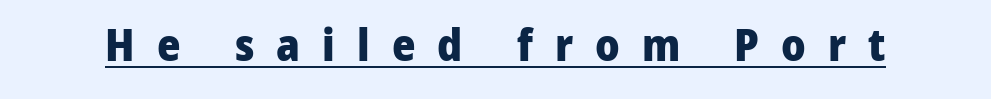
The image shows 45 px heavy sans-serif type, upright; set unusually wide letter spacing (+0.49 em), underlined; low stroke contrast and a medium x-height.
